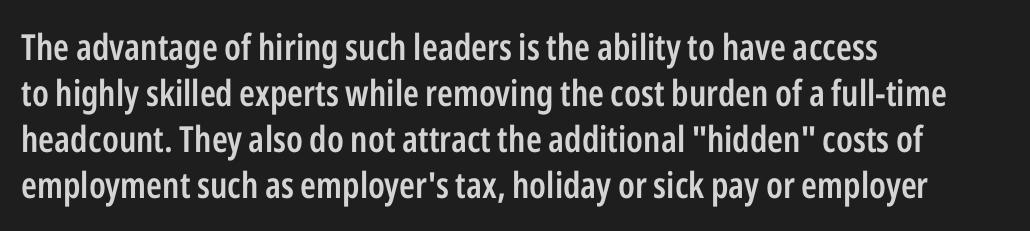
The image shows 36 px semibold, condensed sans-serif type, upright; set left-aligned, normal line spacing (1.28x), normal letter spacing, not underlined; low stroke contrast and a medium x-height.
